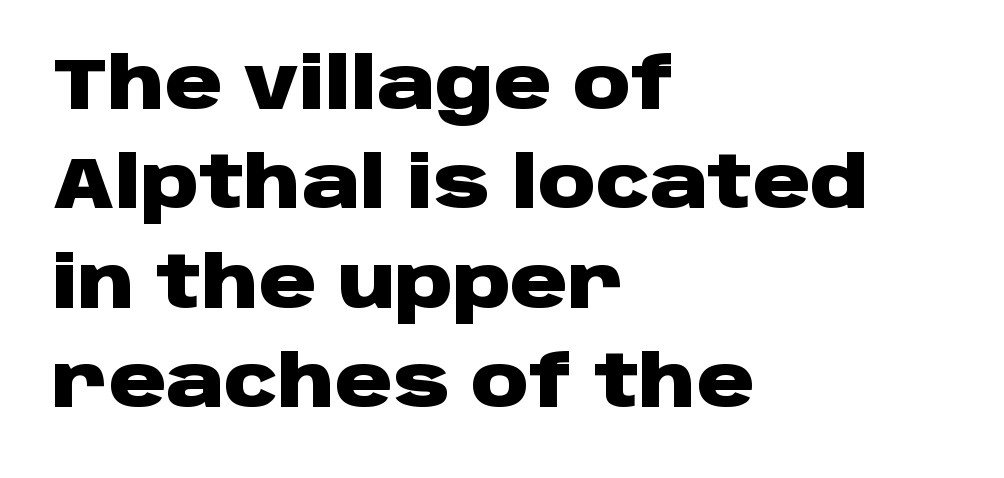
The image shows 71 px heavy, wide sans-serif type, upright; set left-aligned, normal line spacing (1.4x), normal letter spacing, not underlined; low stroke contrast and a large x-height.
